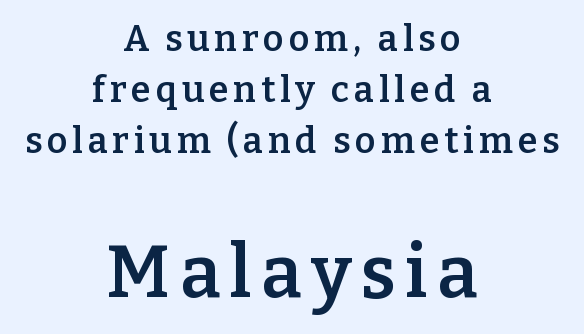
Q: Is the text bold? A: Semi-bold.
Q: Is the text italic (slanted)? A: No, it is upright.
Q: Is the typeface a serif or a sans-serif typeface? A: Serif.
Q: Is the text underlined? A: No.
Q: How is the paragraph aligned? A: Centered.
Q: Is the spacing between lines tight, normal or loose? A: Normal.
Q: Which block of text is set in a larger size, the first (top) or the second (bottom)? A: The second (bottom) one.
Q: Width (condensed, normal, or wide)? A: Normal.
Q: Stroke contrast? A: Low.
Q: x-height? A: Medium.
Q: Monospaced? A: No.
